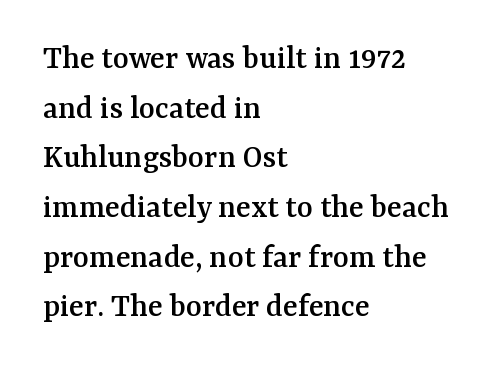
Q: Is the text italic (slanted)? A: No, it is upright.
Q: Is the typeface a serif or a sans-serif typeface? A: Serif.
Q: Is the text underlined? A: No.
Q: How is the paragraph aligned? A: Left-aligned.
Q: Is the spacing between letters normal or unusually wide? A: Normal.
Q: Is the spacing between lines tight, normal or loose? A: Normal.
Q: Width (condensed, normal, or wide)? A: Normal.
Q: Stroke contrast? A: Medium.
Q: x-height? A: Medium.
Q: Monospaced? A: No.
